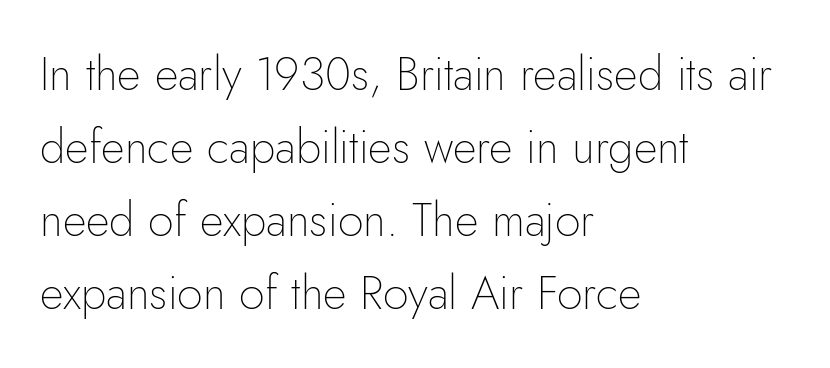
The text was rendered using a sans face with plain stroke endings. Compared with typical body copy, the letter spacing here is the same. Heaviness? Minimal to ordinary, like unemphasized prose. Is the block centered? No — it sits flush against the left margin. The gap between lines stays unmarked. The passage shown is typed in a proportional face where columns would drift.
